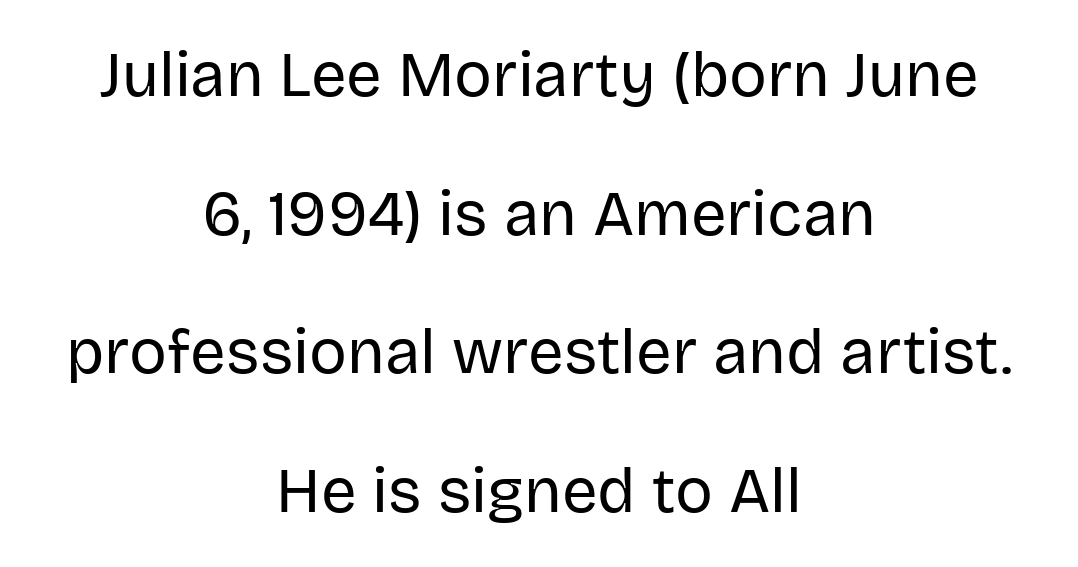
Q: Is the text bold? A: No.
Q: Is the text italic (slanted)? A: No, it is upright.
Q: Is the typeface a serif or a sans-serif typeface? A: Sans-serif.
Q: Is the text underlined? A: No.
Q: How is the paragraph aligned? A: Centered.
Q: Is the spacing between letters normal or unusually wide? A: Normal.
Q: Is the spacing between lines tight, normal or loose? A: Loose.
Q: Width (condensed, normal, or wide)? A: Normal.
Q: Stroke contrast? A: Low.
Q: x-height? A: Large.
Q: Monospaced? A: No.
